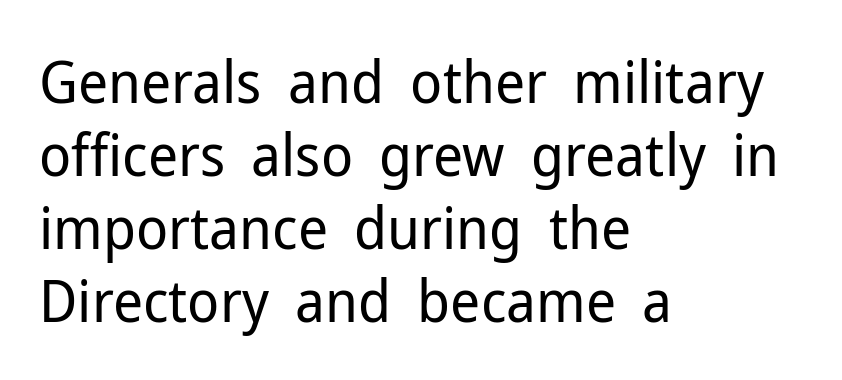
Nope, not italic — everything's standing straight. Inter-character spacing is left at the font's built-in metrics. If you drew a ruler down the left edge, every line would touch it. Proportional: the letters do not fall into vertical columns. The designer went with a sans here, leaving each stem footless.
